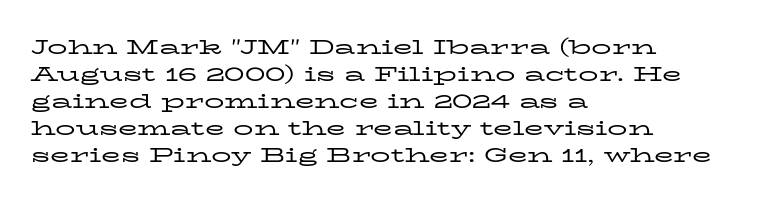
The image shows 20 px text type, upright; set left-aligned, normal line spacing (1.35x), normal letter spacing, not underlined.
